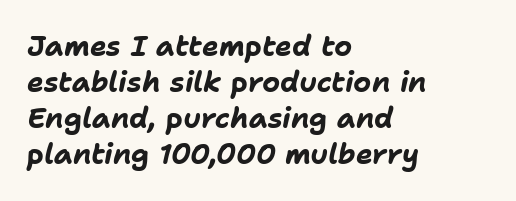
Q: Is the text bold? A: Yes.
Q: Is the text italic (slanted)? A: Yes, it leans right by about 11 degrees.
Q: Is the text underlined? A: No.
Q: How is the paragraph aligned? A: Left-aligned.
Q: Is the spacing between letters normal or unusually wide? A: Normal.
Q: Is the spacing between lines tight, normal or loose? A: Normal.
Q: Width (condensed, normal, or wide)? A: Normal.
Q: Stroke contrast? A: Low.
Q: x-height? A: Medium.
Q: Monospaced? A: No.
